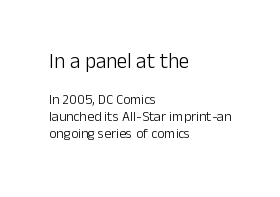
The specimen reads as upright at a glance. The setting favours the left margin, as ordinary paragraphs usually do. Of the two passages, the one on top uses the larger point size. Words appear dense and cohesive because spacing is normal. Clear beneath every line of the passage. On a weight scale, this lands at 450 or below.
